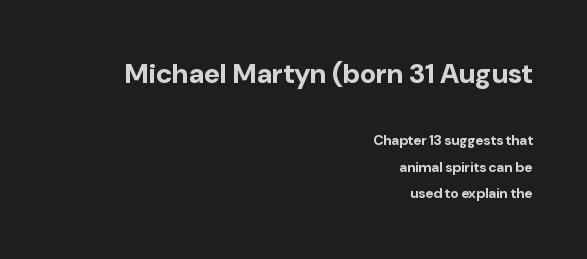
You could not count columns in this text — the font is proportionally spaced. Quick note: underline off. Words appear dense and cohesive because spacing is normal. Widely set lines give the paragraph a tall, airy silhouette. Does the bottom block carry the larger type? No, the top block does. Does the type have serifs? No, each stem ends abruptly.
